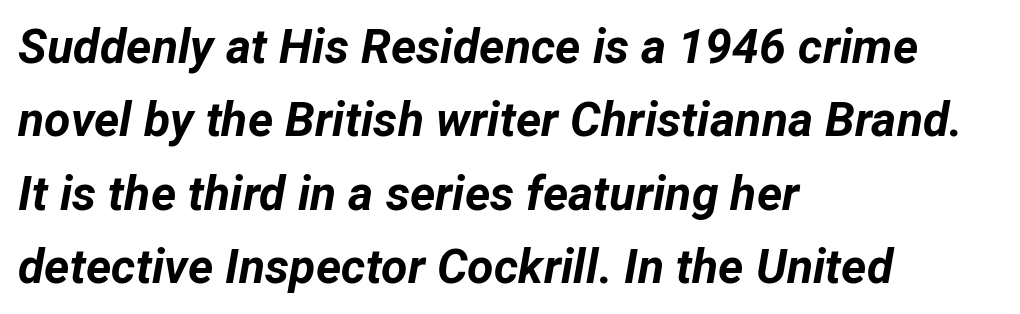
The image shows 48 px bold type, italic (leaning right); set left-aligned, normal line spacing (1.53x), normal letter spacing, not underlined; low stroke contrast and a medium x-height.
